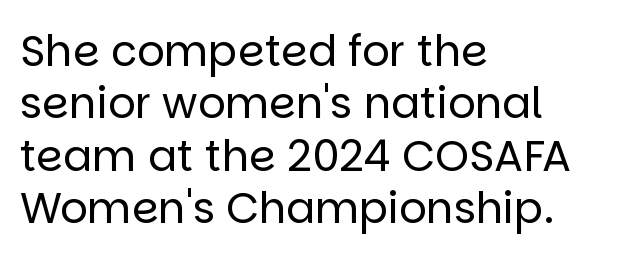
The image shows 43 px regular-weight sans-serif type, upright; set left-aligned, line spacing 1.22x, normal letter spacing, not underlined; low stroke contrast and a large x-height.
